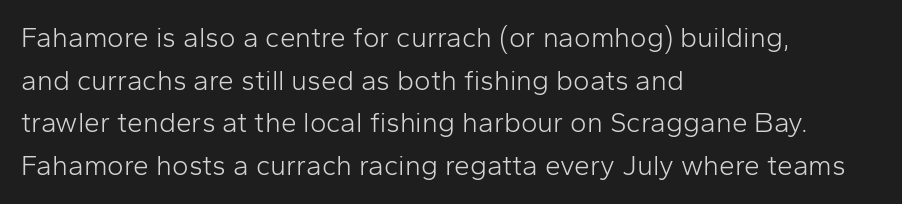
The image shows 28 px light sans-serif type, upright; set left-aligned, normal line spacing (1.52x), normal letter spacing, not underlined; low stroke contrast and a medium x-height.
